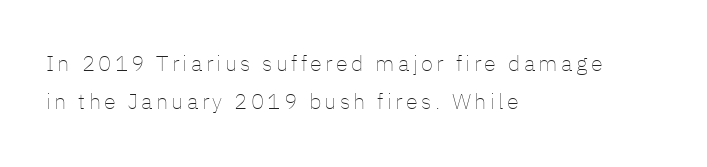
{"italic": "no", "bold": "no", "underline": "no", "align": "left", "line_spacing_ratio": 1.71, "glyph_px": 22}
